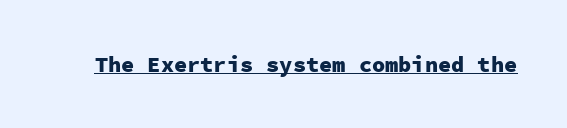
Q: Is the text bold? A: Yes.
Q: Is the text italic (slanted)? A: No, it is upright.
Q: Is the text underlined? A: Yes.
Q: Is the spacing between letters normal or unusually wide? A: Normal.
